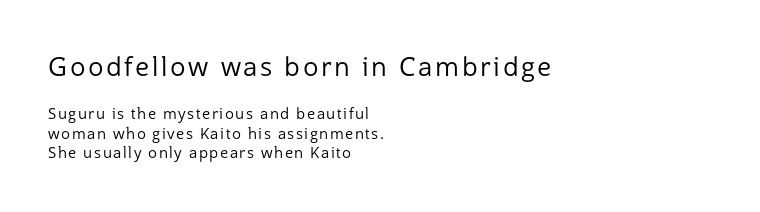
{"italic": "no", "bold": "no", "underline": "no", "align": "left", "line_spacing": "normal", "line_spacing_ratio": 1.29, "larger_block": "first", "size_ratio": 1.73, "glyph_px": 26}
